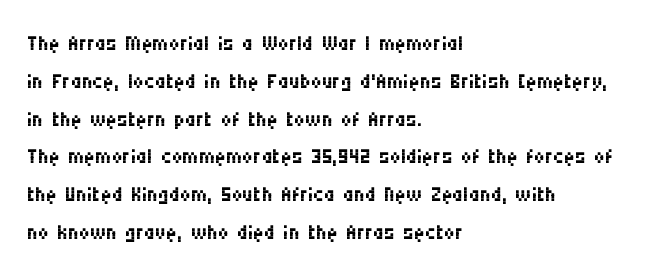
The image shows 30 px regular-weight, condensed sans-serif type, upright; set left-aligned, normal line spacing (1.26x), normal letter spacing, not underlined; medium stroke contrast and a large x-height.
